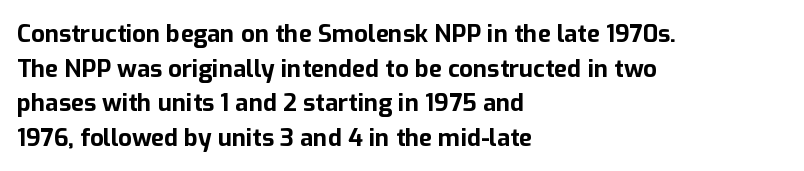
The image shows 24 px bold type, upright; set left-aligned, normal line spacing (1.44x), normal letter spacing, not underlined.
